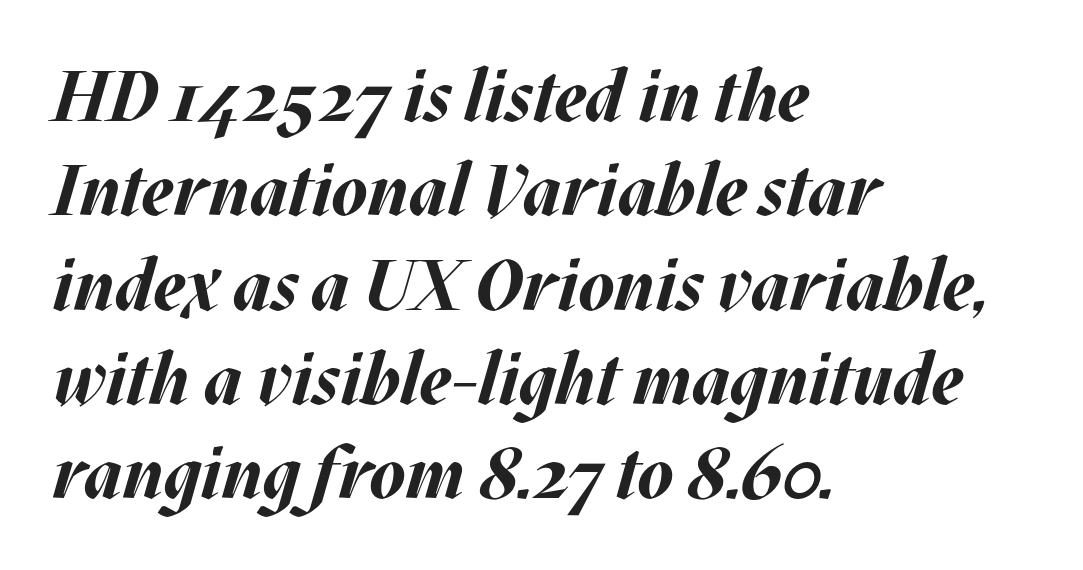
Does the copy run flush right? No — it runs flush left. Quick note: underline off. The face used here is proportionally spaced, like ordinary book or web type. Notice how descenders clear the ascenders below comfortably — that's standard leading. Plenty of ink on the page — the face is bold.
